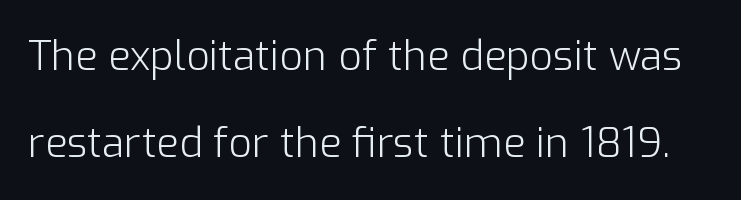
Q: Is the text bold? A: No.
Q: Is the text italic (slanted)? A: No, it is upright.
Q: Is the typeface a serif or a sans-serif typeface? A: Sans-serif.
Q: Is the text underlined? A: No.
Q: Is the spacing between letters normal or unusually wide? A: Normal.
Q: Is the spacing between lines tight, normal or loose? A: Loose.
Q: Width (condensed, normal, or wide)? A: Normal.
Q: Stroke contrast? A: Low.
Q: x-height? A: Medium.
Q: Monospaced? A: No.
